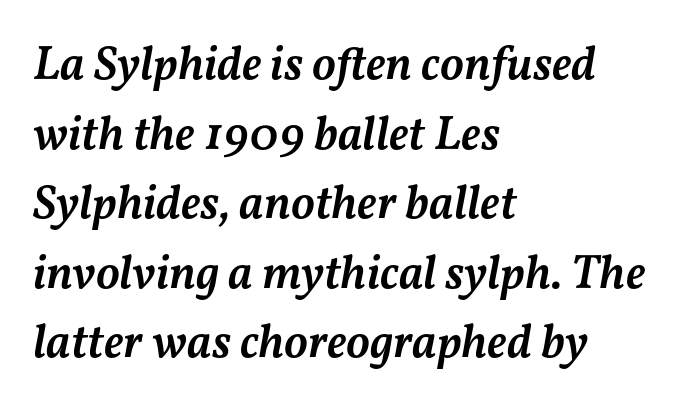
Inter-character spacing is left at the font's built-in metrics. Is this a fixed-width face? No — the glyphs have proportional, varying widths. You can tell it's italic because the verticals aren't actually vertical. Teacher's note: observe the even left margin — that is flush-left alignment.
